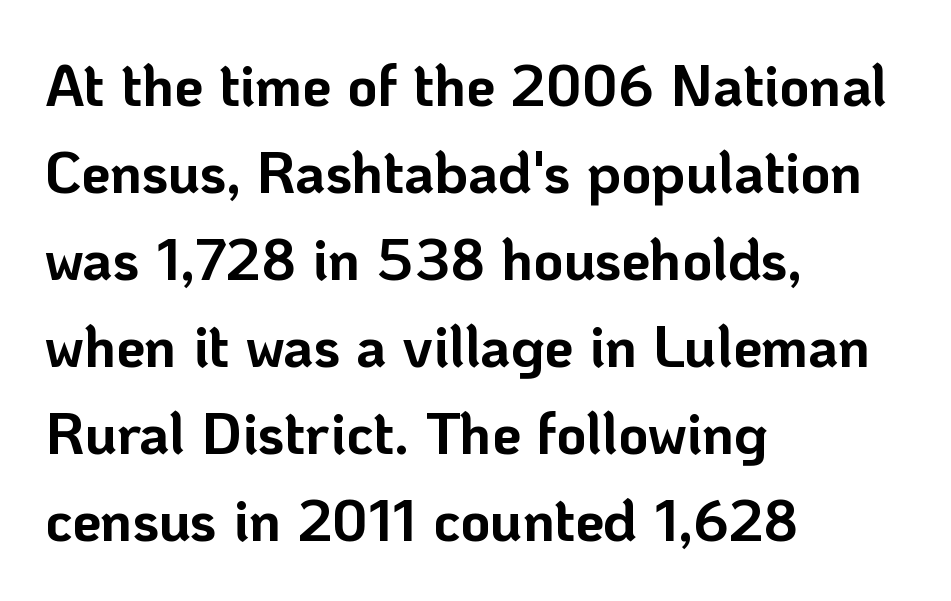
Q: Is the text bold? A: Yes.
Q: Is the text italic (slanted)? A: No, it is upright.
Q: Is the typeface a serif or a sans-serif typeface? A: Sans-serif.
Q: Is the text underlined? A: No.
Q: How is the paragraph aligned? A: Left-aligned.
Q: Is the spacing between letters normal or unusually wide? A: Normal.
Q: Is the spacing between lines tight, normal or loose? A: Normal.
Q: Width (condensed, normal, or wide)? A: Normal.
Q: Stroke contrast? A: Low.
Q: x-height? A: Medium.
Q: Monospaced? A: No.
